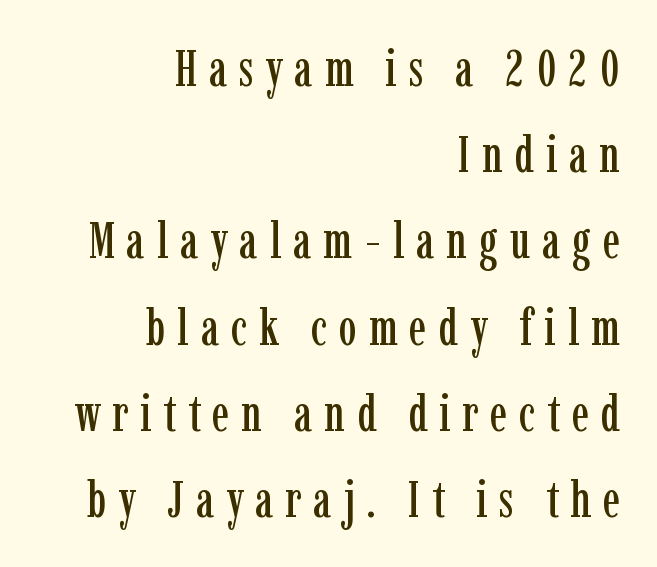
Q: Is the text italic (slanted)? A: No, it is upright.
Q: Is the typeface a serif or a sans-serif typeface? A: Serif.
Q: Is the text underlined? A: No.
Q: How is the paragraph aligned? A: Right-aligned.
Q: Is the spacing between letters normal or unusually wide? A: Unusually wide.
Q: Is the spacing between lines tight, normal or loose? A: Normal.
Q: Width (condensed, normal, or wide)? A: Condensed.
Q: Stroke contrast? A: Low.
Q: x-height? A: Medium.
Q: Monospaced? A: No.
